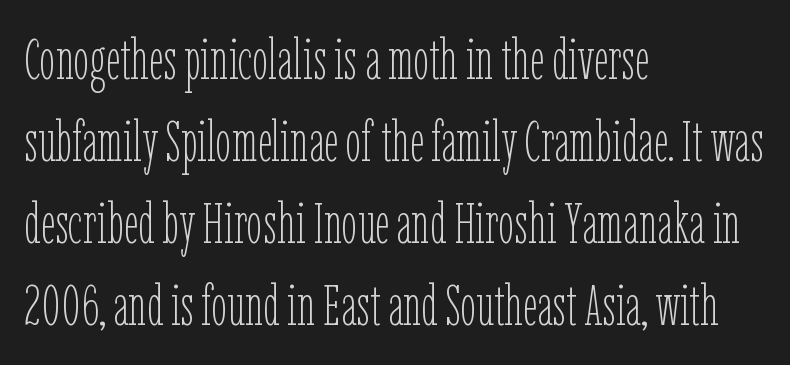
The rendering uses natural spacing where letterforms have individual widths. The space beneath each line is pristine and unruled. The face used here is rendered with its standard letterfit. Think standard paragraph weight, or any step lighter than that. Students, observe: this is what conventionally led text looks like. This sample uses an upright cut, with every glyph sitting square on the baseline.
